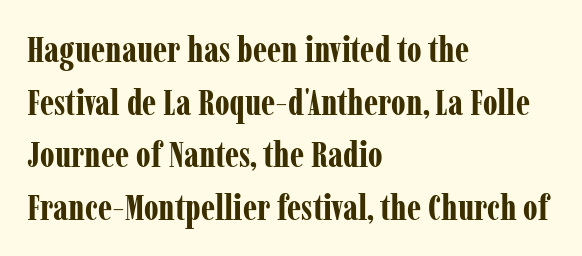
These words are printed bold, with thick strokes throughout. Decoration check: the copy has no underline. The face used here is proportionally spaced, like ordinary book or web type. Look at the tracking — it's just the regular setting, nothing added.
